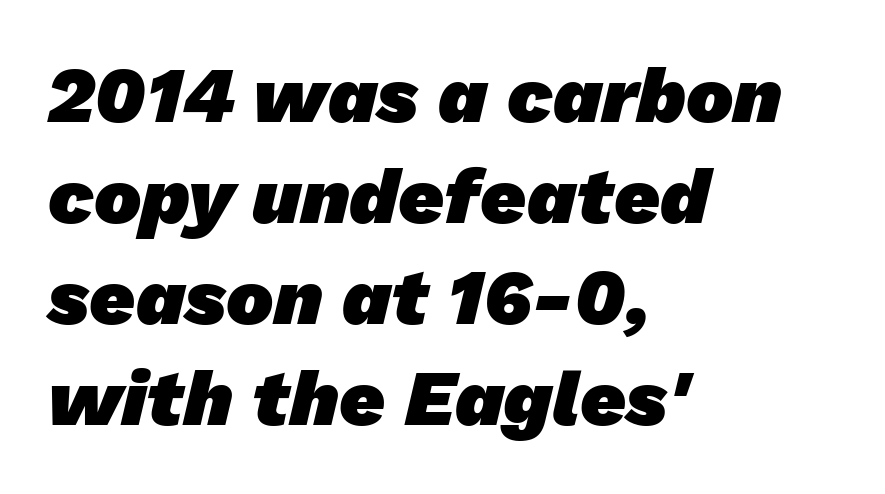
The image shows 79 px heavy sans-serif type; set left-aligned, normal line spacing (1.28x), normal letter spacing, not underlined; low stroke contrast and a medium x-height.
